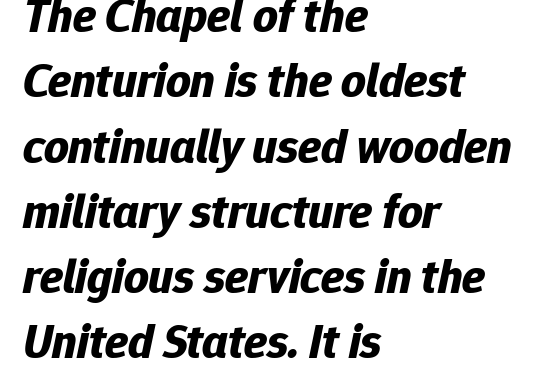
Q: Is the text bold? A: Yes.
Q: Is the text italic (slanted)? A: Yes, it leans right by about 12 degrees.
Q: Is the text underlined? A: No.
Q: How is the paragraph aligned? A: Left-aligned.
Q: Is the spacing between letters normal or unusually wide? A: Normal.
Q: Is the spacing between lines tight, normal or loose? A: Normal.
Q: Width (condensed, normal, or wide)? A: Normal.
Q: Stroke contrast? A: Low.
Q: x-height? A: Medium.
Q: Monospaced? A: No.
